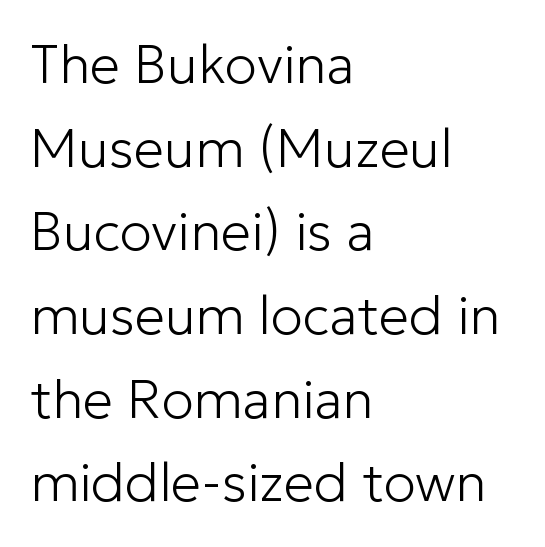
The image shows 54 px light sans-serif type, upright; set left-aligned, normal line spacing (1.55x), normal letter spacing, not underlined; low stroke contrast and a medium x-height.
